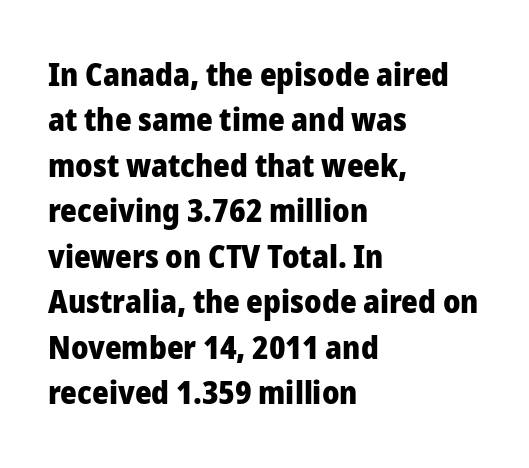
{"serif": "no", "italic": "no", "bold": "yes", "weight": "heavy", "width": "normal", "stroke_contrast": "low", "x_height": "medium", "monospaced": "no", "underline": "no", "align": "left", "line_spacing": "normal", "line_spacing_ratio": 1.42, "letter_spacing": "normal", "letter_spacing_em": 0.0, "glyph_px": 32}
